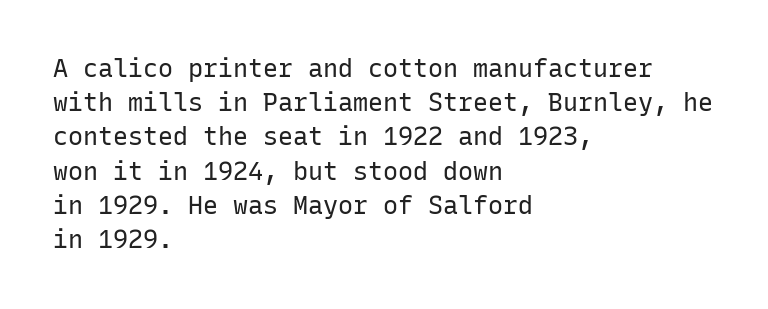
The image shows 25 px text type, upright; set left-aligned, normal line spacing (1.37x), normal letter spacing, not underlined.
